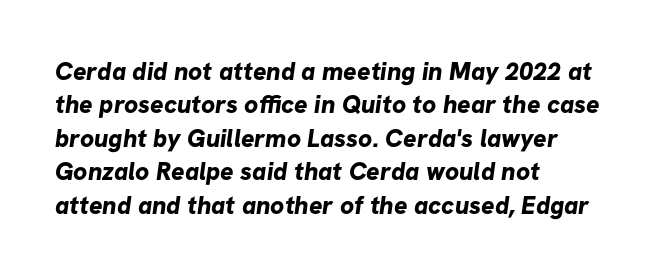
Q: Is the text bold? A: Yes.
Q: Is the text underlined? A: No.
Q: How is the paragraph aligned? A: Left-aligned.
Q: Is the spacing between letters normal or unusually wide? A: Normal.
Q: Is the spacing between lines tight, normal or loose? A: Normal.
